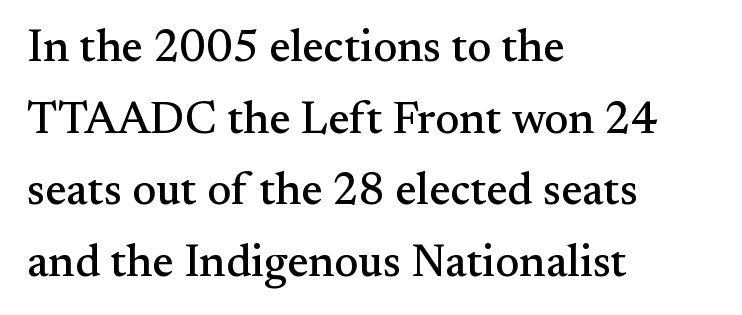
{"serif": "yes", "italic": "no", "width": "normal", "stroke_contrast": "medium", "x_height": "small", "monospaced": "no", "underline": "no", "align": "left", "line_spacing": "normal", "line_spacing_ratio": 1.59, "letter_spacing": "normal", "letter_spacing_em": 0.0, "glyph_px": 45}
